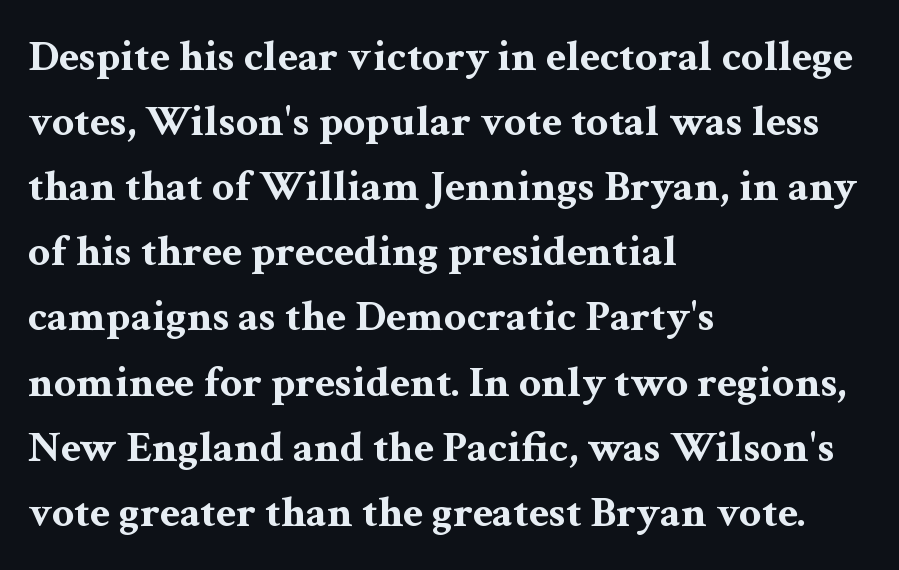
{"serif": "yes", "italic": "no", "bold": "yes", "weight": "bold", "width": "wide", "stroke_contrast": "medium", "x_height": "medium", "monospaced": "no", "underline": "no", "align": "left", "line_spacing": "normal", "line_spacing_ratio": 1.48, "letter_spacing": "normal", "letter_spacing_em": 0.0, "glyph_px": 44}
